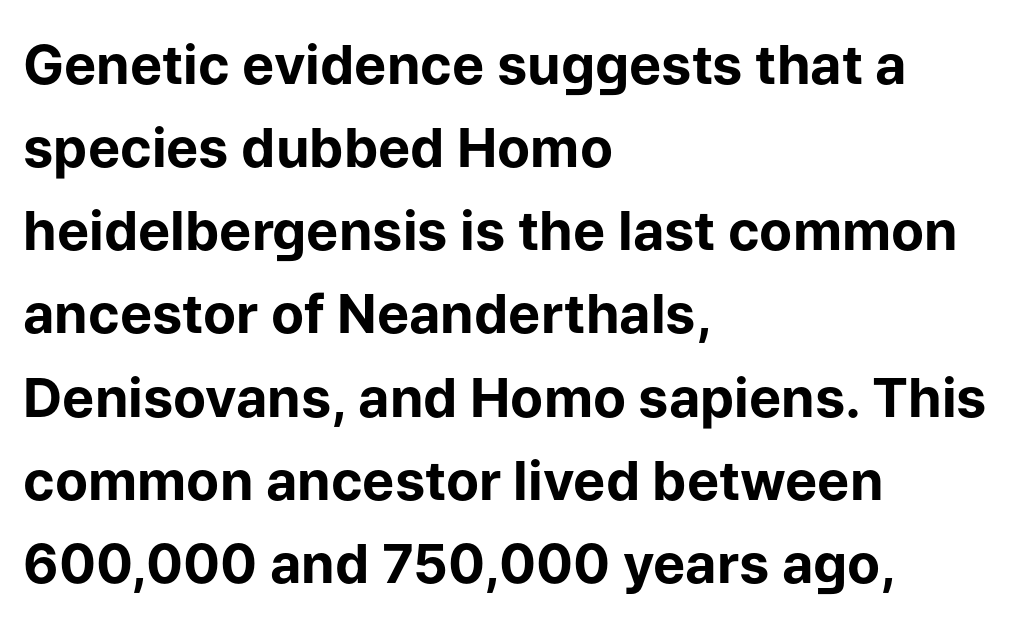
Q: Is the text bold? A: Yes.
Q: Is the text italic (slanted)? A: No, it is upright.
Q: Is the typeface a serif or a sans-serif typeface? A: Sans-serif.
Q: Is the text underlined? A: No.
Q: How is the paragraph aligned? A: Left-aligned.
Q: Is the spacing between letters normal or unusually wide? A: Normal.
Q: Is the spacing between lines tight, normal or loose? A: Normal.
Q: Width (condensed, normal, or wide)? A: Normal.
Q: Stroke contrast? A: Low.
Q: x-height? A: Medium.
Q: Monospaced? A: No.
